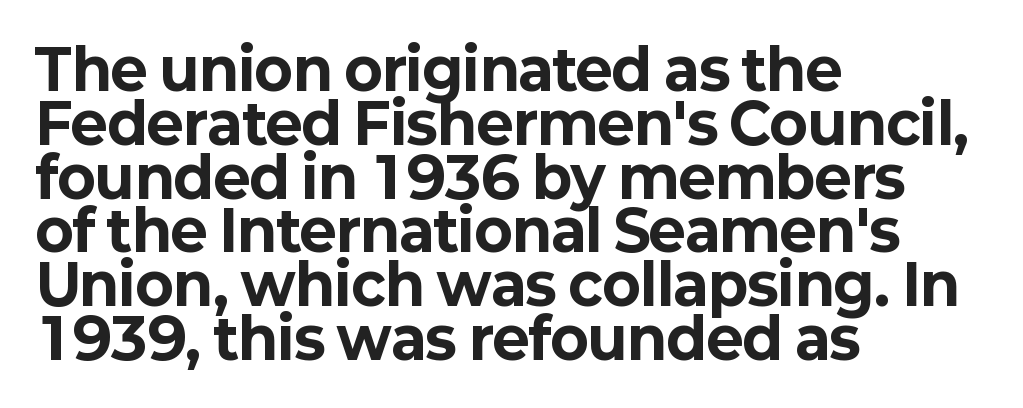
{"serif": "no", "italic": "no", "bold": "yes", "weight": "bold", "width": "normal", "stroke_contrast": "low", "x_height": "medium", "monospaced": "no", "underline": "no", "align": "left", "line_spacing": "tight", "line_spacing_ratio": 0.96, "letter_spacing": "normal", "letter_spacing_em": 0.0, "glyph_px": 56}
